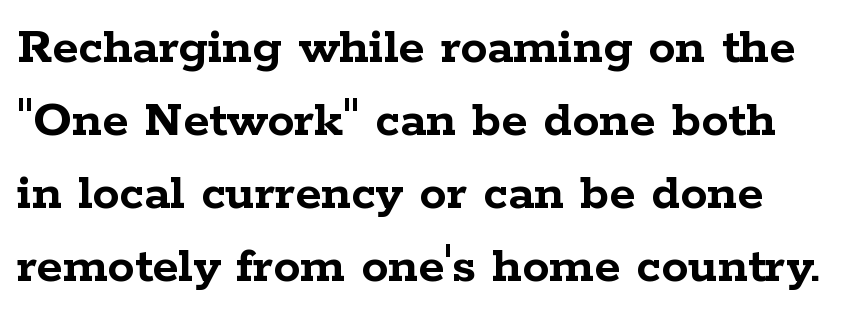
Q: Is the text bold? A: Yes.
Q: Is the text italic (slanted)? A: No, it is upright.
Q: Is the typeface a serif or a sans-serif typeface? A: Serif.
Q: Is the text underlined? A: No.
Q: Is the spacing between letters normal or unusually wide? A: Normal.
Q: Is the spacing between lines tight, normal or loose? A: Normal.
Q: Width (condensed, normal, or wide)? A: Wide.
Q: Stroke contrast? A: Low.
Q: x-height? A: Medium.
Q: Monospaced? A: No.
